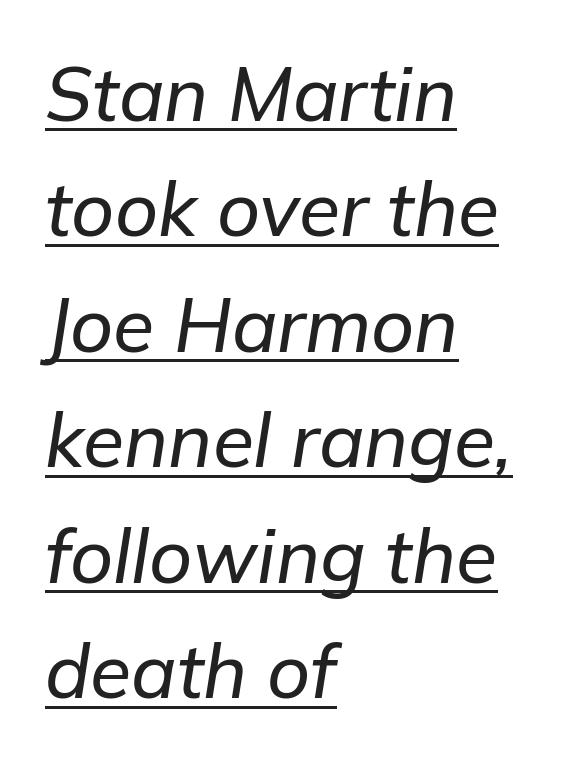
Q: Is the text italic (slanted)? A: Yes, it leans right by about 9 degrees.
Q: Is the text underlined? A: Yes.
Q: How is the paragraph aligned? A: Left-aligned.
Q: Is the spacing between letters normal or unusually wide? A: Normal.
Q: Is the spacing between lines tight, normal or loose? A: Normal.
Q: Width (condensed, normal, or wide)? A: Normal.
Q: Stroke contrast? A: Low.
Q: x-height? A: Medium.
Q: Monospaced? A: No.
